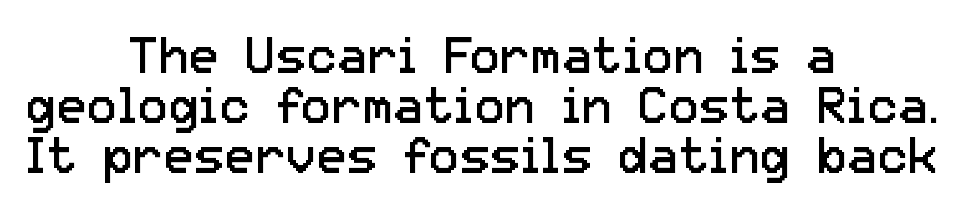
Q: Is the text bold? A: No.
Q: Is the text italic (slanted)? A: No, it is upright.
Q: Is the typeface a serif or a sans-serif typeface? A: Sans-serif.
Q: Is the text underlined? A: No.
Q: How is the paragraph aligned? A: Centered.
Q: Is the spacing between letters normal or unusually wide? A: Normal.
Q: Is the spacing between lines tight, normal or loose? A: Tight.
Q: Width (condensed, normal, or wide)? A: Normal.
Q: Stroke contrast? A: Low.
Q: x-height? A: Medium.
Q: Monospaced? A: No.
